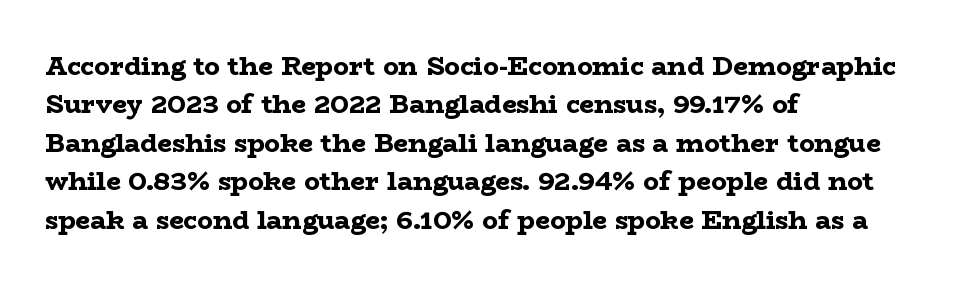
Q: Is the text bold? A: Yes.
Q: Is the text italic (slanted)? A: No, it is upright.
Q: Is the text underlined? A: No.
Q: How is the paragraph aligned? A: Left-aligned.
Q: Is the spacing between letters normal or unusually wide? A: Normal.
Q: Is the spacing between lines tight, normal or loose? A: Normal.
